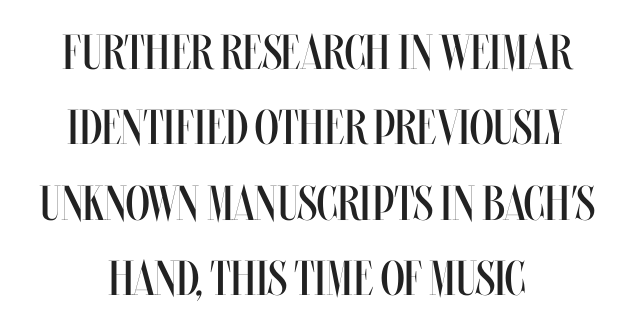
It's the straight-up-and-down kind of type. The face used here is rendered with its standard letterfit. Clear beneath every line of the passage. The rendering uses a moderate line-height, typical for paragraphs.
